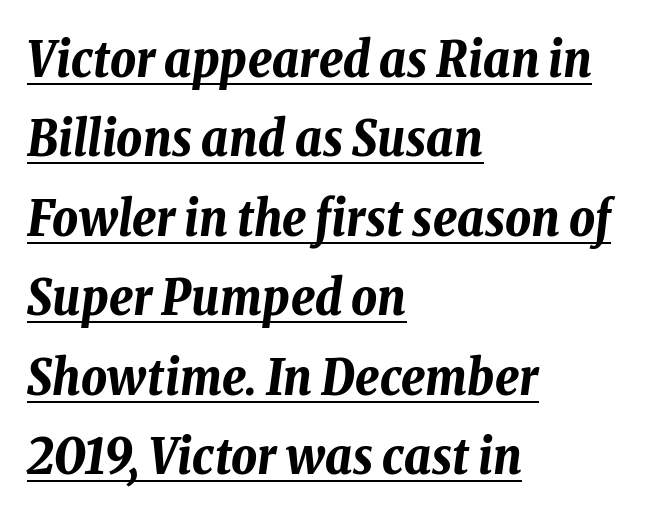
The passage shown is underscored from start to finish. A full-strength bold gives these letters their thick strokes. Observe the ordinary spacing: letters are neighbours, not strangers. Summary of vertical rhythm: regular, with standard interline spacing. The glyphs look as if they've been sheared to an angle.
